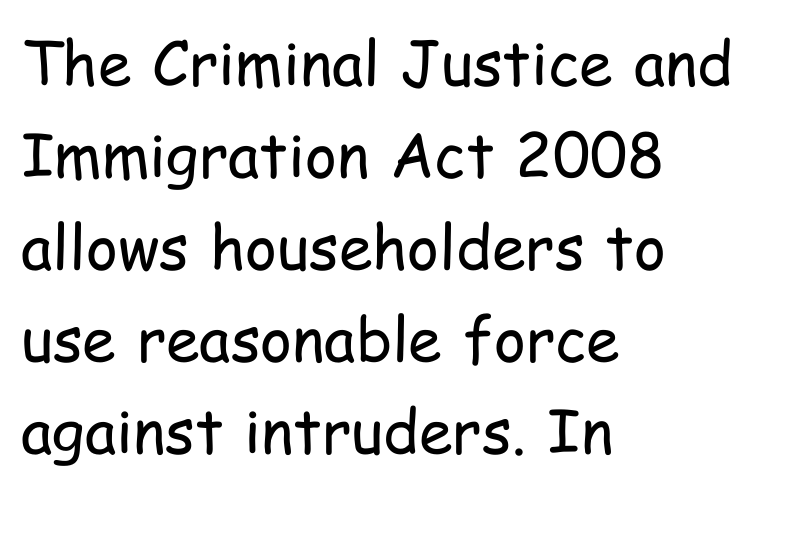
{"serif": "no", "italic": "no", "bold": "no", "weight": "regular", "width": "condensed", "stroke_contrast": "low", "x_height": "medium", "monospaced": "no", "underline": "no", "align": "left", "line_spacing": "normal", "line_spacing_ratio": 1.51, "letter_spacing": "normal", "letter_spacing_em": 0.0, "glyph_px": 61}
